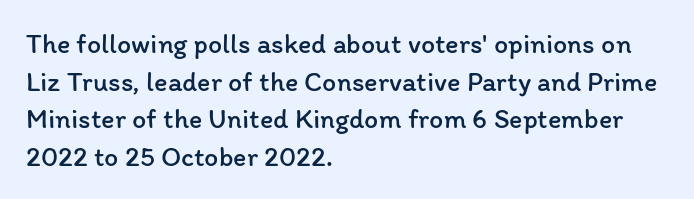
The image shows 28 px regular-weight type, upright; set left-aligned, normal line spacing (1.34x), normal letter spacing, not underlined; low stroke contrast and a medium x-height.
